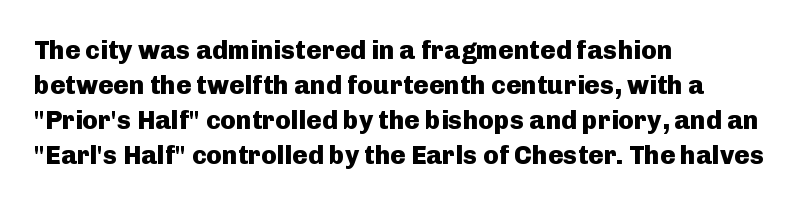
Spacing between characters is what you'd get straight out of the box. If you drew a line through each stem, it would be perfectly vertical. Which margin do the lines hug? The left one — the right edge is uneven. Leading: standard. Is the type bold? Yes — the strokes are clearly thick and heavy.
